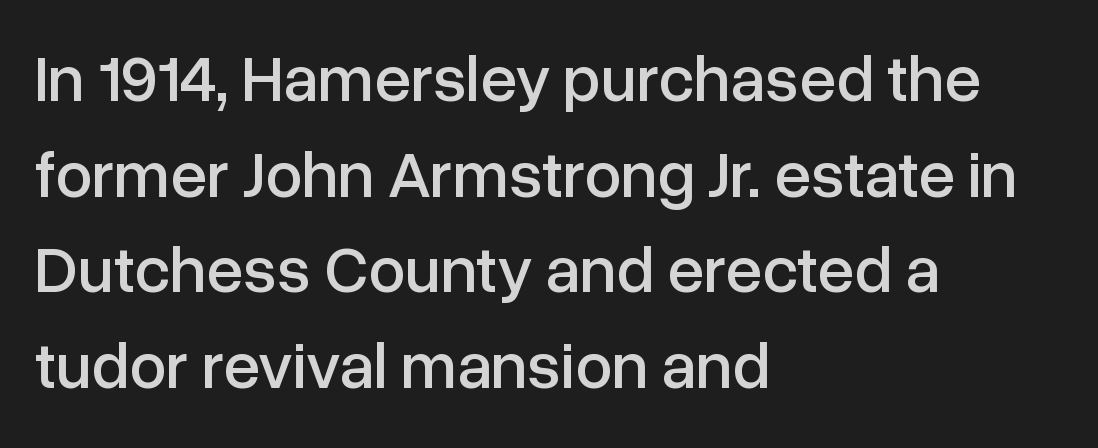
{"serif": "no", "italic": "no", "width": "normal", "stroke_contrast": "low", "x_height": "medium", "monospaced": "no", "underline": "no", "align": "left", "line_spacing": "normal", "line_spacing_ratio": 1.45, "letter_spacing": "normal", "letter_spacing_em": 0.0, "glyph_px": 66}
